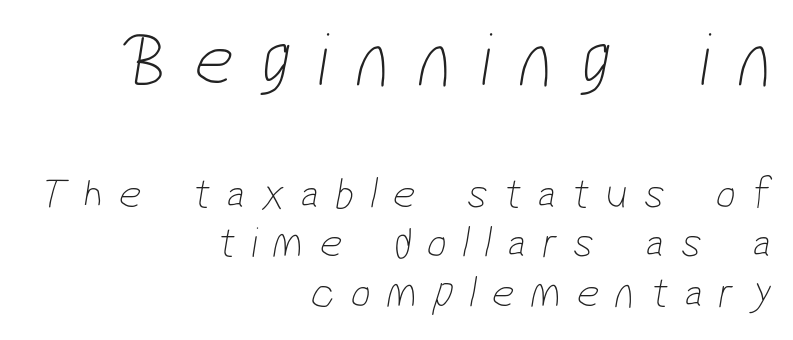
The image shows 77 px thin, condensed sans-serif type; set right-aligned, tight line spacing (1.13x), unusually wide letter spacing (+0.36 em), not underlined; the first (top) block is 1.75x larger; low stroke contrast and a medium x-height.
